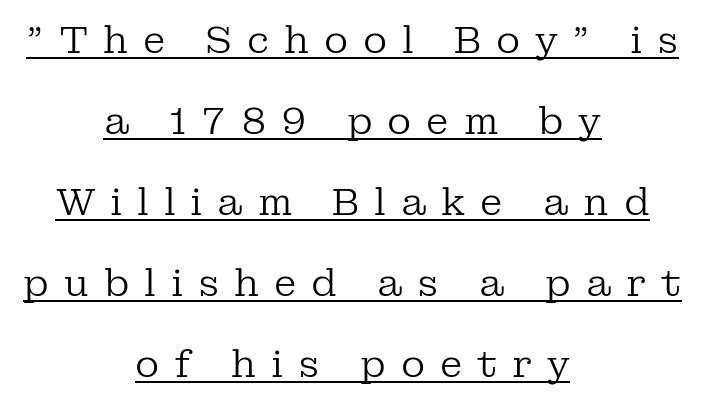
The letters advance in unequal steps, a hallmark of proportional type. Quick note: not italic, upright. Underlining? Definitely there. Nothing heavy about these letters — not bold at all. Small tapered or slab feet sit at the stroke ends, so this counts as serif.
